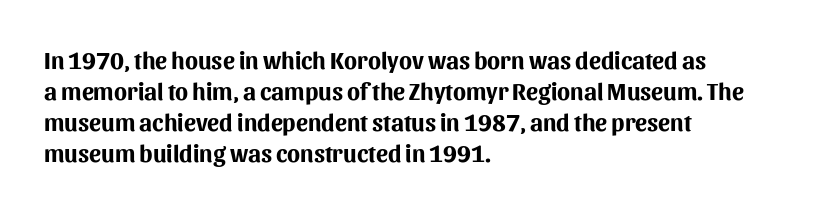
If you measured baseline to baseline, you'd find a middling distance. The specimen reads as upright at a glance. Glyph-to-glyph distance matches everyday printed text. Heavy, bold letterforms. Each row of text sits above clean, open space.
